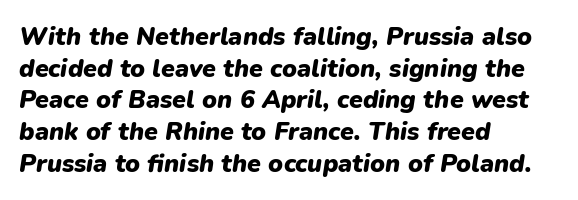
Q: Is the text bold? A: Yes.
Q: Is the text italic (slanted)? A: Yes, it leans right by about 9 degrees.
Q: Is the text underlined? A: No.
Q: How is the paragraph aligned? A: Left-aligned.
Q: Is the spacing between letters normal or unusually wide? A: Normal.
Q: Is the spacing between lines tight, normal or loose? A: Normal.
